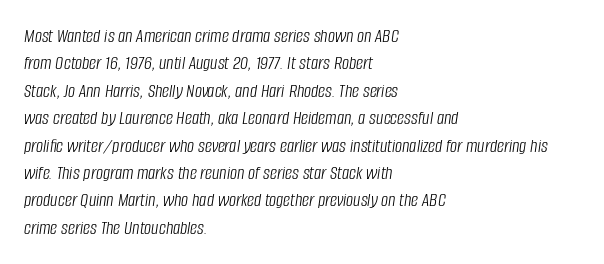
Q: Is the text bold? A: No.
Q: Is the text italic (slanted)? A: Yes, it leans right by about 8 degrees.
Q: Is the text underlined? A: No.
Q: How is the paragraph aligned? A: Left-aligned.
Q: Is the spacing between letters normal or unusually wide? A: Normal.
Q: Is the spacing between lines tight, normal or loose? A: Normal.
